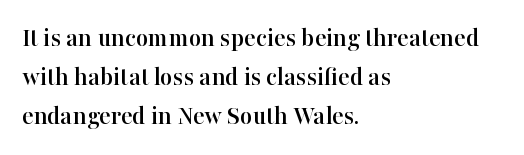
{"italic": "no", "underline": "no", "align": "left", "line_spacing": "normal", "line_spacing_ratio": 1.44, "letter_spacing": "normal", "letter_spacing_em": 0.0, "glyph_px": 27}
